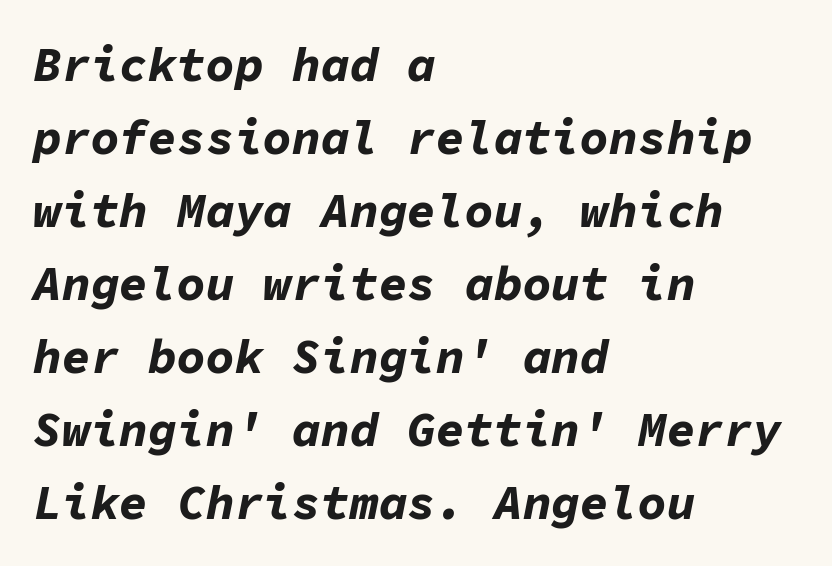
Q: Is the text bold? A: Yes.
Q: Is the text italic (slanted)? A: Yes, it leans right by about 11 degrees.
Q: Is the text underlined? A: No.
Q: How is the paragraph aligned? A: Left-aligned.
Q: Is the spacing between letters normal or unusually wide? A: Normal.
Q: Is the spacing between lines tight, normal or loose? A: Normal.
Q: Width (condensed, normal, or wide)? A: Normal.
Q: Stroke contrast? A: Low.
Q: x-height? A: Medium.
Q: Monospaced? A: Yes.
